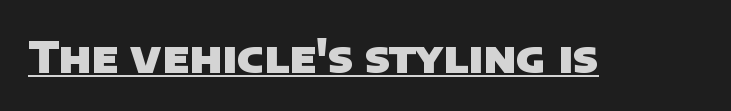
The image shows 43 px heavy sans-serif type; set normal letter spacing, underlined; low stroke contrast and a large x-height.
